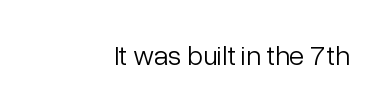
{"serif": "no", "italic": "no", "bold": "no", "weight": "light", "width": "normal", "stroke_contrast": "low", "x_height": "medium", "monospaced": "no", "underline": "no", "align": "right", "letter_spacing": "normal", "letter_spacing_em": 0.0, "glyph_px": 28}
